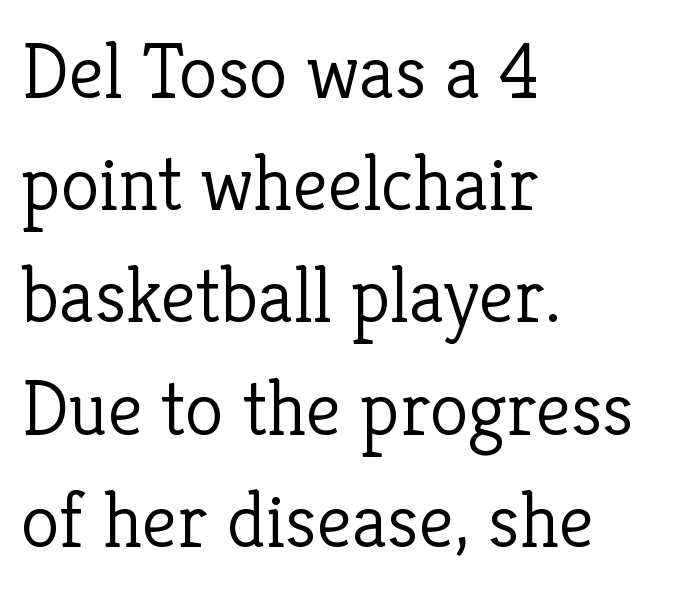
The font's upright variant was chosen for this text. Each letter keeps its own natural width here, so spacing adapts to shape. The letters carry serifs — small finishing strokes at the ends of their stems. What stands out about the letter spacing? Nothing — it is the standard amount. Heft: none added — not bold.
